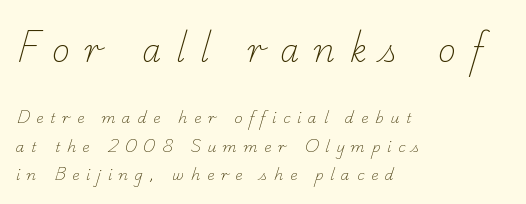
{"serif": "yes", "bold": "no", "weight": "light", "width": "normal", "stroke_contrast": "low", "x_height": "small", "monospaced": "no", "underline": "no", "align": "left", "line_spacing": "loose", "line_spacing_ratio": 2.02, "letter_spacing": "wide", "letter_spacing_em": 0.48, "larger_block": "first", "size_ratio": 2.21, "glyph_px": 31}
